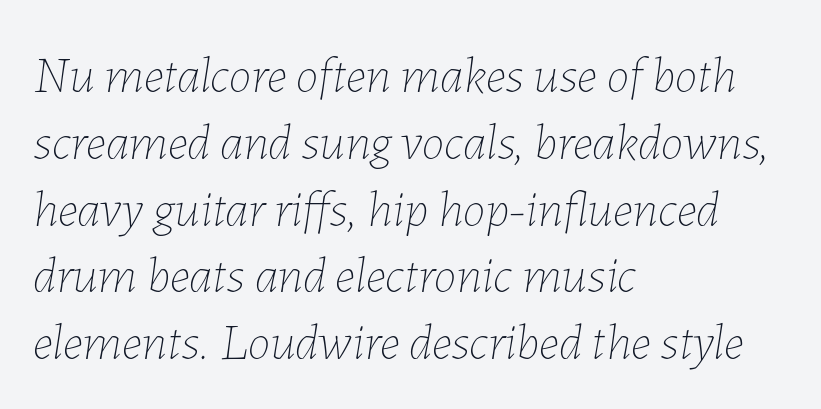
Varying glyph widths throughout — classic text-font behaviour. The typesetter chose a ragged-right arrangement here. The baseline area is clear. Students, note that the glyphs here touch the page at normal intervals. In terms of posture, this sample is oblique.
